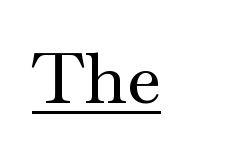
{"serif": "yes", "italic": "no", "width": "wide", "stroke_contrast": "medium", "x_height": "small", "monospaced": "no", "underline": "yes", "letter_spacing": "normal", "letter_spacing_em": 0.0, "glyph_px": 71}
